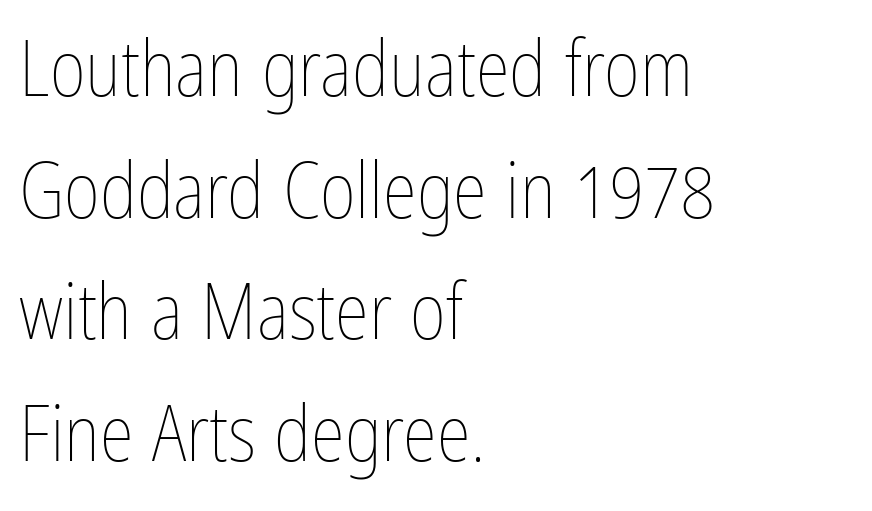
Q: Is the text bold? A: No.
Q: Is the text italic (slanted)? A: No, it is upright.
Q: Is the text underlined? A: No.
Q: How is the paragraph aligned? A: Left-aligned.
Q: Is the spacing between letters normal or unusually wide? A: Normal.
Q: Is the spacing between lines tight, normal or loose? A: Normal.
Q: Width (condensed, normal, or wide)? A: Condensed.
Q: Stroke contrast? A: Low.
Q: x-height? A: Medium.
Q: Monospaced? A: No.
